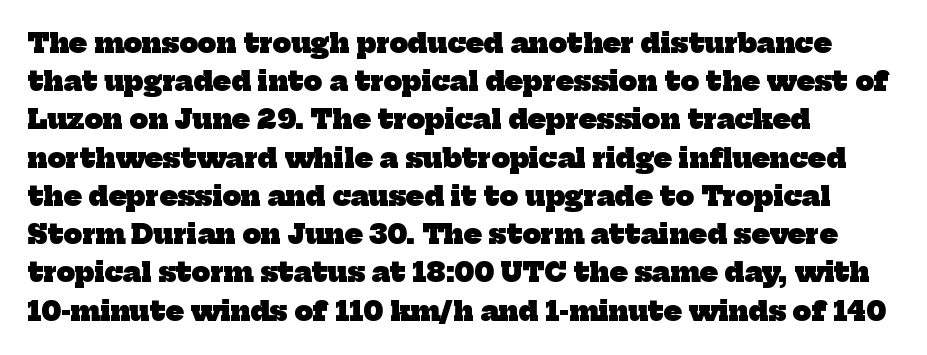
Leading: standard. The line texture is even and compact thanks to regular tracking. The passage is arranged the way most books set body copy — flush left. What weight is shown? A full bold with thick strokes. Clear beneath every line of the passage.
